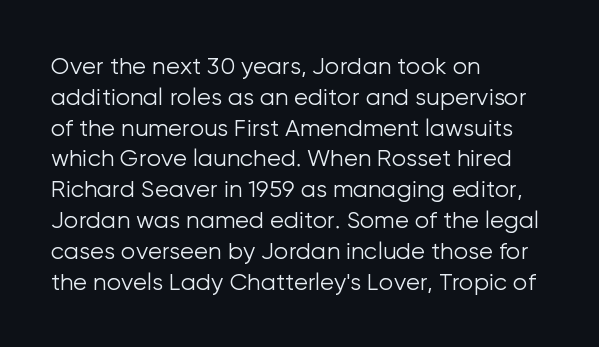
{"italic": "no", "bold": "no", "underline": "no", "align": "left", "line_spacing": "normal", "line_spacing_ratio": 1.34, "letter_spacing": "normal", "letter_spacing_em": 0.0, "glyph_px": 23}
